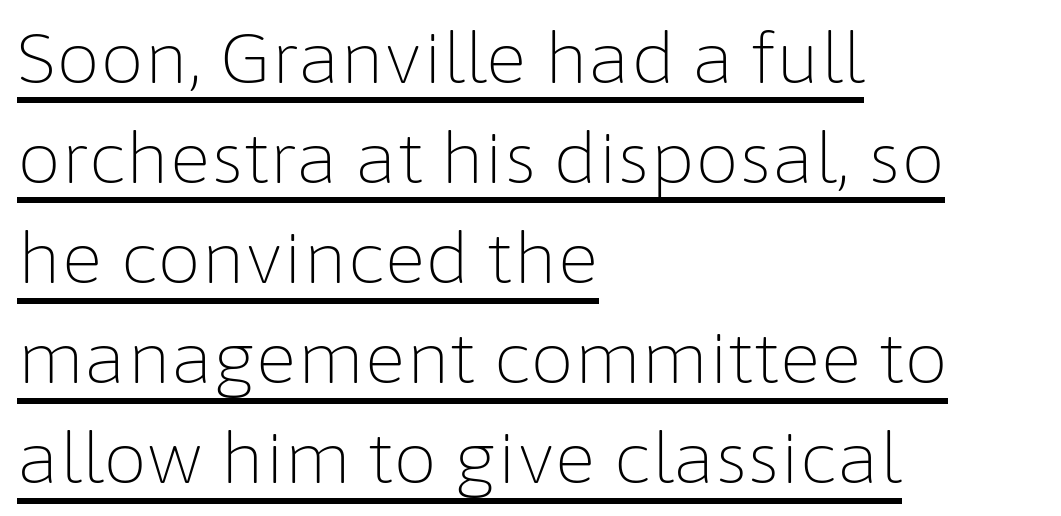
Students, note that the glyphs here touch the page at normal intervals. This rendering uses left alignment, leaving the right contour irregular. No chunkiness to these letters — they're not bold. The letters carry no serifs — their stems end cleanly without finishing strokes. A typesetter would call this proportional, since set widths differ per character. A roman cut, with each character standing at attention.
